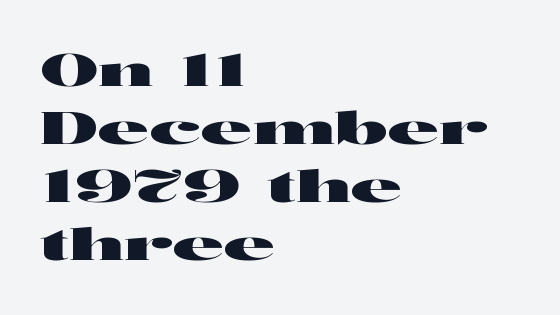
You could not count columns in this text — the font is proportionally spaced. Standard letterfit; no display-style spreading of the glyphs. Grotesque or geometric, the face here clearly has no serifs. Does the copy run flush right? No — it runs flush left. The axis of the letterforms is exactly vertical. Type without underlining.
